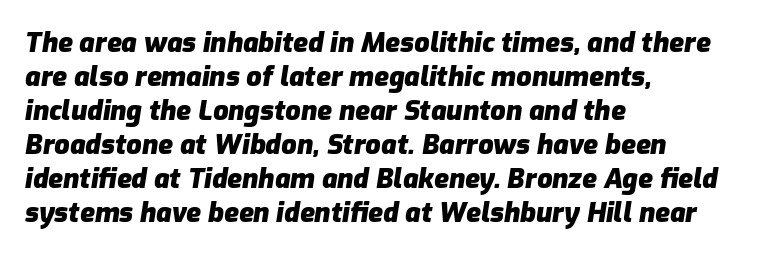
Q: Is the text bold? A: Yes.
Q: Is the text italic (slanted)? A: Yes, it leans right by about 9 degrees.
Q: Is the text underlined? A: No.
Q: How is the paragraph aligned? A: Left-aligned.
Q: Is the spacing between letters normal or unusually wide? A: Normal.
Q: Is the spacing between lines tight, normal or loose? A: Normal.
